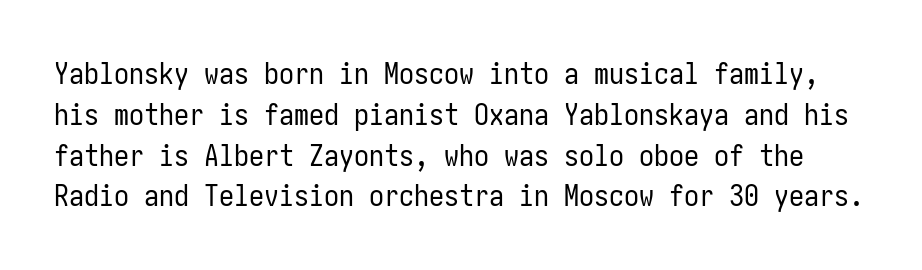
A quiet, ordinary-to-light weight characterises the typeface. The rendering uses a moderate line-height, typical for paragraphs. The line texture is even and compact thanks to regular tracking. The glyphs are unaccompanied by any horizontal stroke below them.
